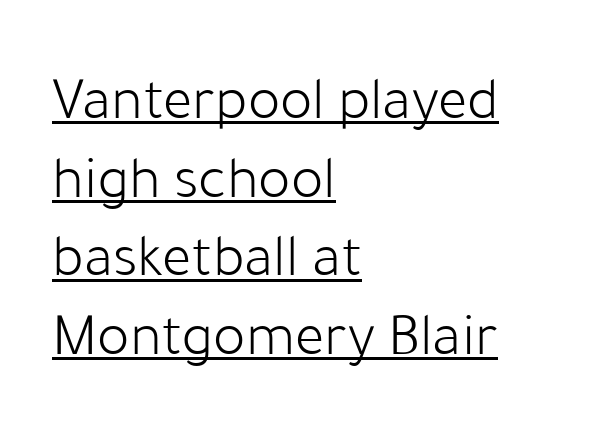
{"serif": "no", "italic": "no", "bold": "no", "weight": "light", "width": "normal", "stroke_contrast": "low", "x_height": "medium", "monospaced": "no", "underline": "yes", "align": "left", "line_spacing": "normal", "line_spacing_ratio": 1.29, "letter_spacing": "normal", "letter_spacing_em": 0.0, "glyph_px": 61}
